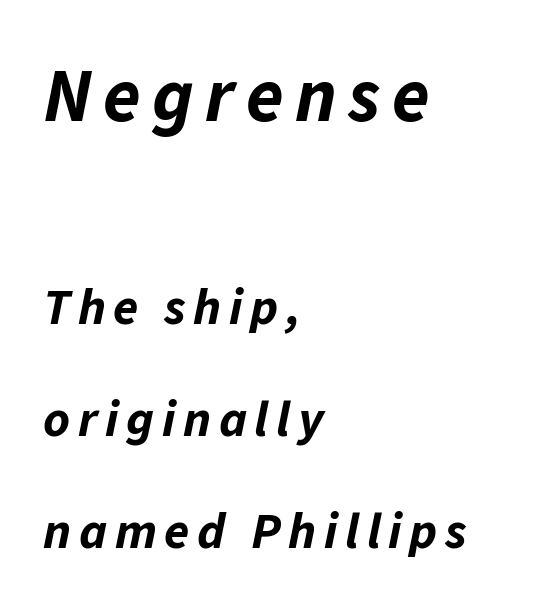
{"italic": "yes", "lean": "right", "slant_degrees": 11, "bold": "yes", "weight": "bold", "width": "normal", "stroke_contrast": "low", "x_height": "medium", "monospaced": "no", "underline": "no", "align": "left", "line_spacing": "loose", "line_spacing_ratio": 2.2, "larger_block": "first", "size_ratio": 1.49, "glyph_px": 76}
